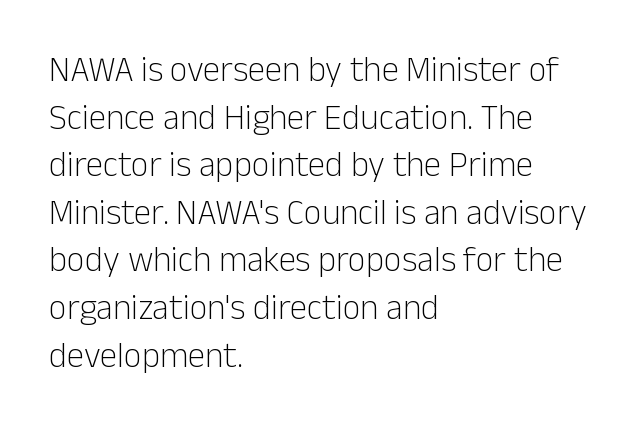
The image shows 35 px light sans-serif type, upright; set left-aligned, normal line spacing (1.36x), normal letter spacing, not underlined; low stroke contrast and a medium x-height.
